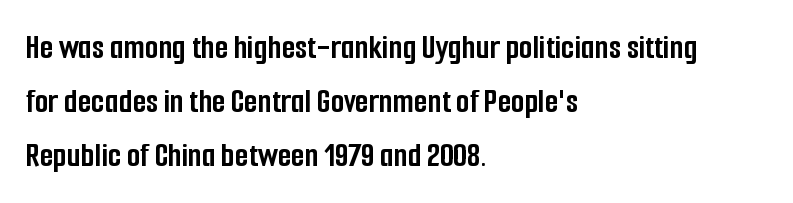
{"serif": "no", "italic": "no", "bold": "yes", "weight": "semibold", "width": "condensed", "stroke_contrast": "low", "x_height": "medium", "monospaced": "no", "underline": "no", "align": "left", "line_spacing": "normal", "line_spacing_ratio": 1.54, "letter_spacing": "normal", "letter_spacing_em": 0.0, "glyph_px": 35}
